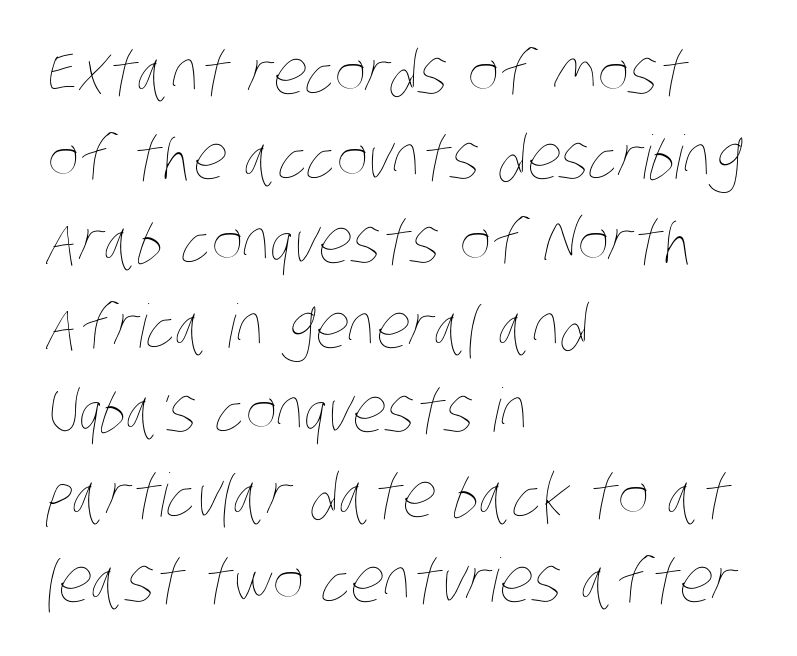
Q: Is the text bold? A: No.
Q: Is the text underlined? A: No.
Q: How is the paragraph aligned? A: Left-aligned.
Q: Is the spacing between letters normal or unusually wide? A: Normal.
Q: Is the spacing between lines tight, normal or loose? A: Normal.
Q: Width (condensed, normal, or wide)? A: Condensed.
Q: Stroke contrast? A: Low.
Q: x-height? A: Large.
Q: Monospaced? A: No.
